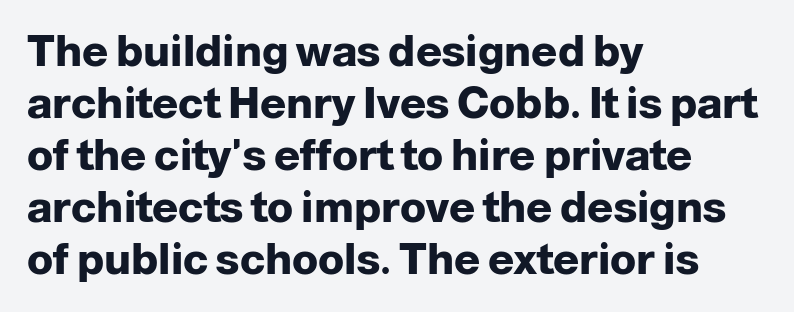
The type family on display is of the sans-serif kind. These lines carry a lot of weight — the face is fully bold. Leftover space on each line is placed entirely after the last word. The horizontal fit of the characters is conventional and even.
